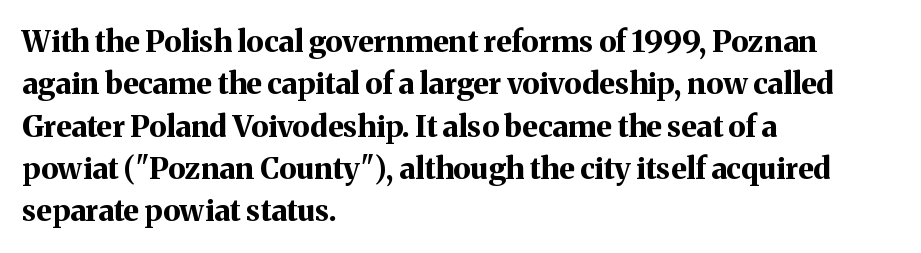
Q: Is the text bold? A: Yes.
Q: Is the text italic (slanted)? A: No, it is upright.
Q: Is the typeface a serif or a sans-serif typeface? A: Serif.
Q: Is the text underlined? A: No.
Q: How is the paragraph aligned? A: Left-aligned.
Q: Is the spacing between letters normal or unusually wide? A: Normal.
Q: Is the spacing between lines tight, normal or loose? A: Normal.
Q: Width (condensed, normal, or wide)? A: Normal.
Q: Stroke contrast? A: Medium.
Q: x-height? A: Medium.
Q: Monospaced? A: No.
